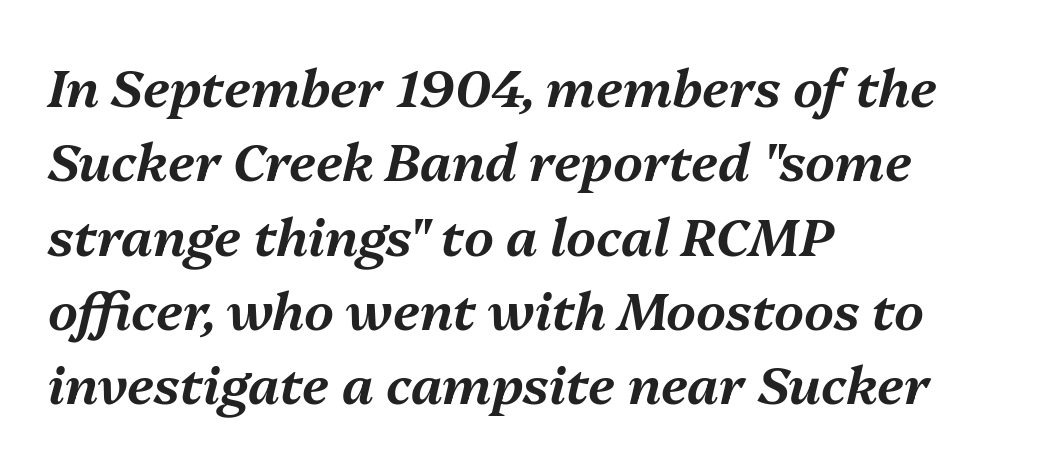
Is this a fixed-width face? No — the glyphs have proportional, varying widths. Teacher's note: observe the even left margin — that is flush-left alignment. The block of text has a typical density, with ordinary space between rows. The passage shown has conventional tracking throughout.
